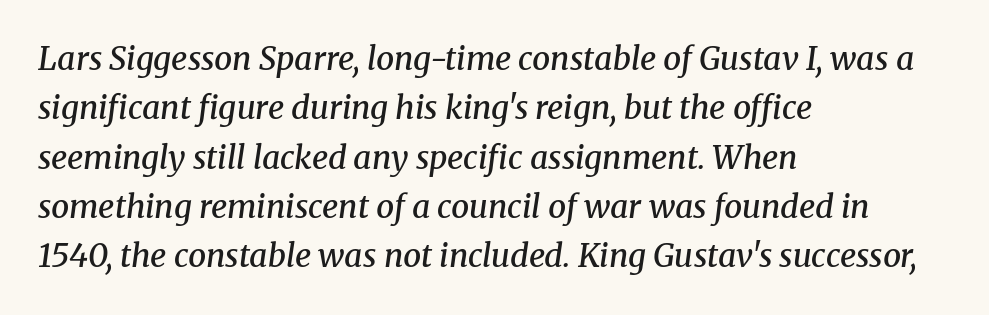
{"serif": "yes", "italic": "yes", "lean": "right", "slant_degrees": 8, "bold": "semi", "weight": "semibold", "width": "normal", "stroke_contrast": "medium", "x_height": "medium", "monospaced": "no", "underline": "no", "align": "left", "line_spacing": "normal", "line_spacing_ratio": 1.54, "letter_spacing": "normal", "letter_spacing_em": 0.0, "glyph_px": 32}
